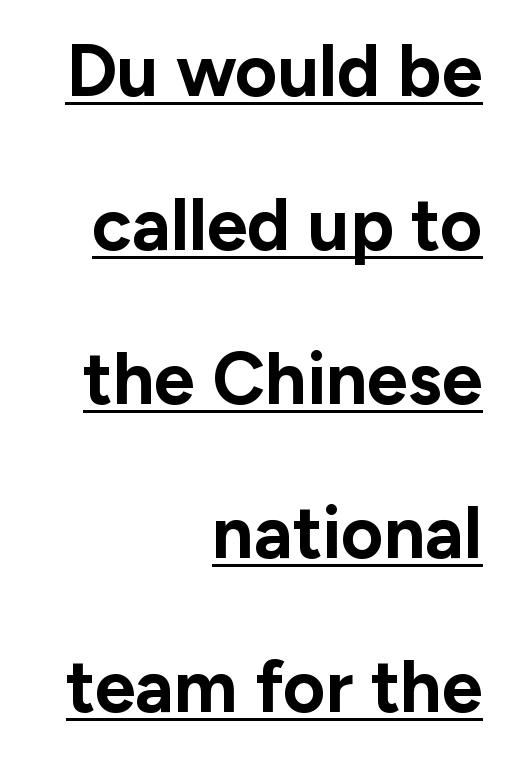
{"serif": "no", "italic": "no", "bold": "yes", "weight": "bold", "width": "normal", "stroke_contrast": "low", "x_height": "medium", "monospaced": "no", "underline": "yes", "align": "right", "line_spacing": "loose", "line_spacing_ratio": 2.11, "letter_spacing": "normal", "letter_spacing_em": 0.0, "glyph_px": 73}
